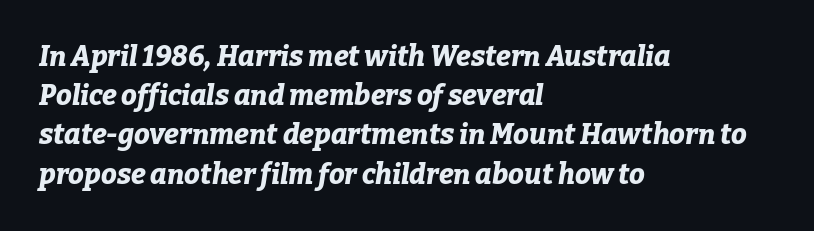
The image shows 28 px bold type, italic (leaning right); set left-aligned, normal line spacing (1.4x), normal letter spacing, not underlined; low stroke contrast and a medium x-height.
